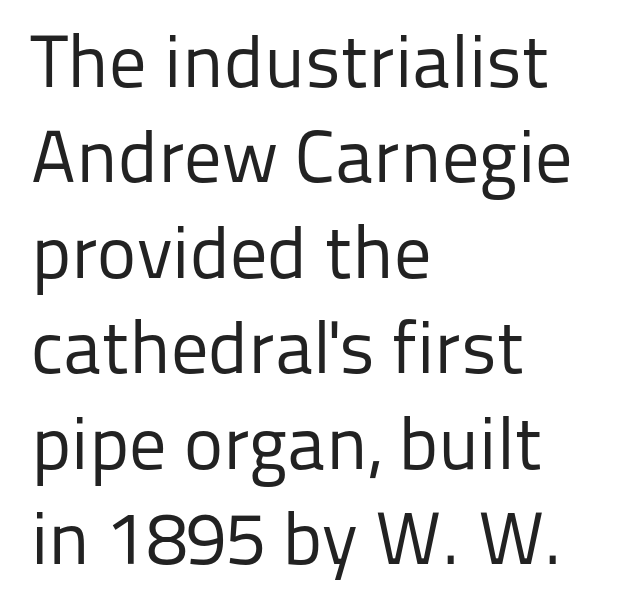
{"serif": "no", "italic": "no", "bold": "no", "weight": "regular", "width": "normal", "stroke_contrast": "low", "x_height": "medium", "monospaced": "no", "underline": "no", "align": "left", "line_spacing": "normal", "line_spacing_ratio": 1.29, "letter_spacing": "normal", "letter_spacing_em": 0.0, "glyph_px": 74}
